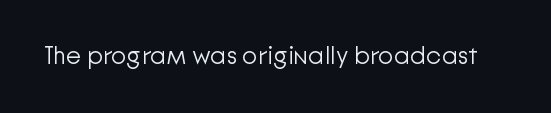
The image shows 25 px text type, upright; set normal letter spacing, not underlined.
